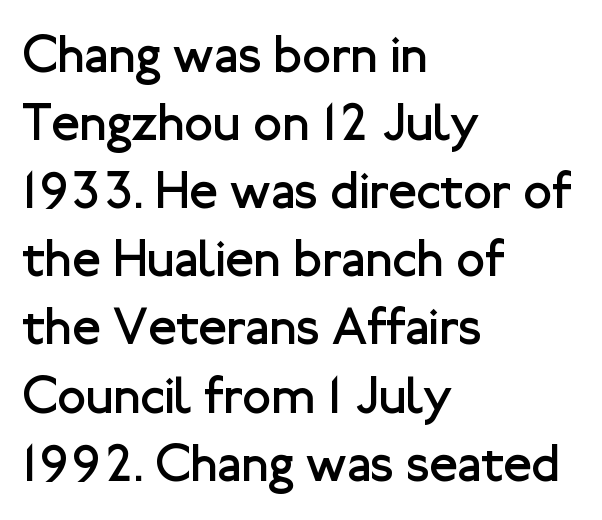
These lines stack with their left ends in a neat column. Students, note that the glyphs here touch the page at normal intervals. A bare baseline throughout the passage. Posture: straight, roman, zero tilt. The vertical gap from one line to the next is medium. The letters advance in unequal steps, a hallmark of proportional type.
